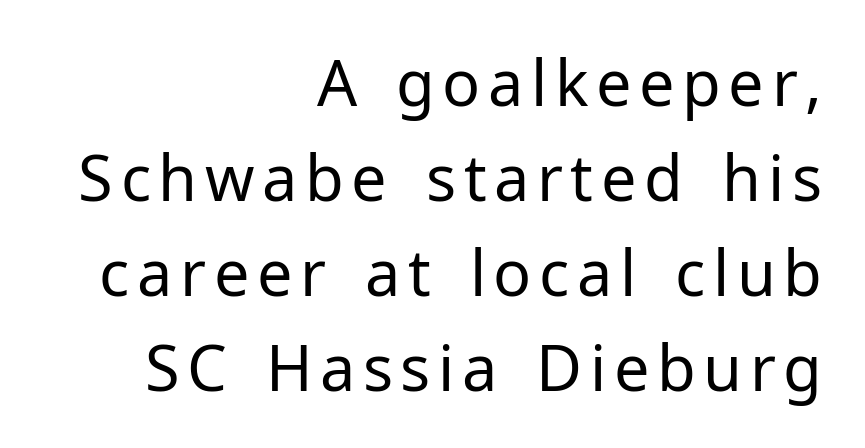
The image shows 63 px regular-weight sans-serif type, upright; set right-aligned, normal line spacing (1.51x), not underlined; low stroke contrast and a medium x-height.
